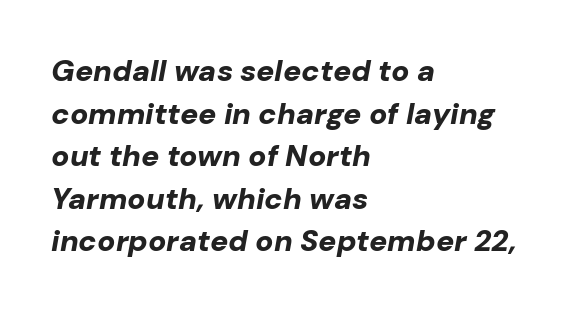
Look at the stroke-to-counter ratio: heavy, a bold. Short note: letters normally spaced. Successive baselines arrive at the customary interval. Quick note: italic. Words float on clear page, feet unadorned.
